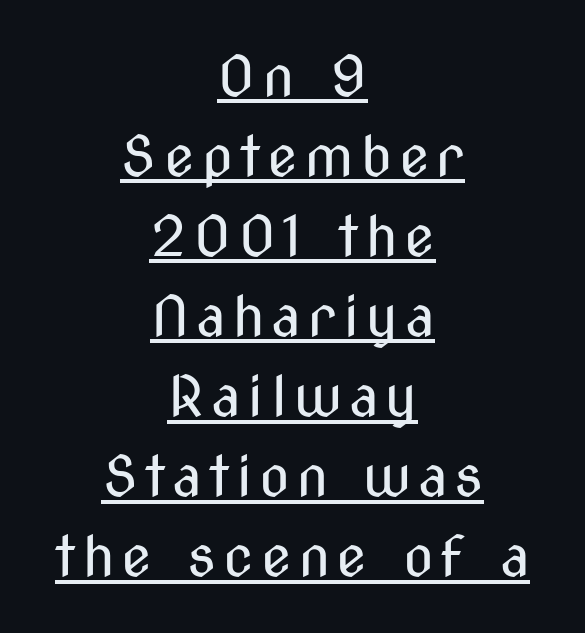
Horizontally, the lines are justified to the midpoint only. Varying glyph widths throughout — classic text-font behaviour. Stem width sits at or under what a default text font uses. The line-height multiplier appears to be the usual default. Are there feet on the stems? There aren't — it's a sans. Beneath each row of characters lies a ruled line.
